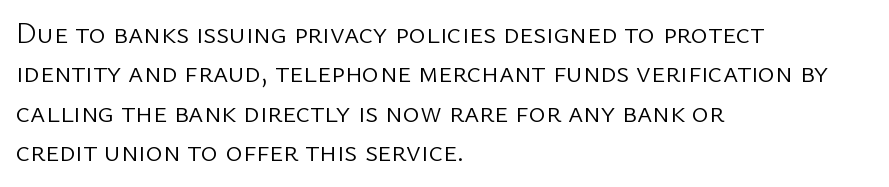
The image shows 29 px light sans-serif type, upright; set left-aligned, normal line spacing (1.36x), normal letter spacing, not underlined; low stroke contrast and a medium x-height.
